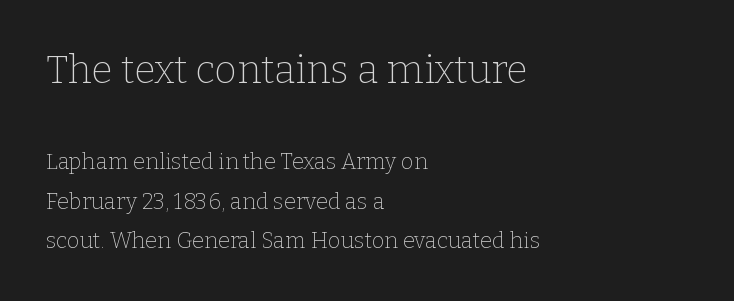
It's the straight-up-and-down kind of type. Tracking value appears to be zero — textbook default spacing. I'd call this a serif setting — the letters wear small feet. Block one is the big one; block two sits smaller underneath.
